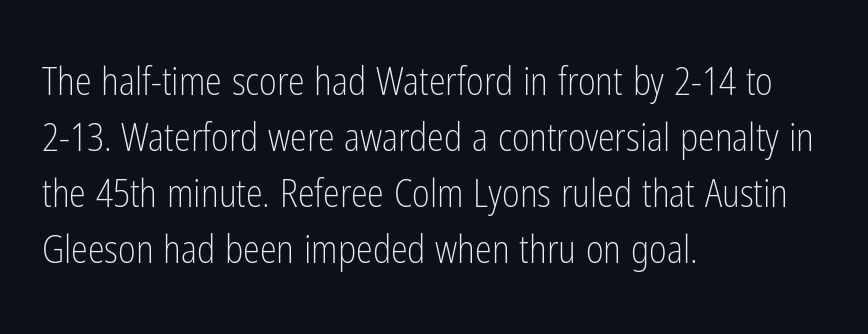
Q: Is the text bold? A: No.
Q: Is the text italic (slanted)? A: No, it is upright.
Q: Is the typeface a serif or a sans-serif typeface? A: Sans-serif.
Q: Is the text underlined? A: No.
Q: How is the paragraph aligned? A: Left-aligned.
Q: Is the spacing between letters normal or unusually wide? A: Normal.
Q: Is the spacing between lines tight, normal or loose? A: Normal.
Q: Width (condensed, normal, or wide)? A: Condensed.
Q: Stroke contrast? A: Low.
Q: x-height? A: Medium.
Q: Monospaced? A: No.
